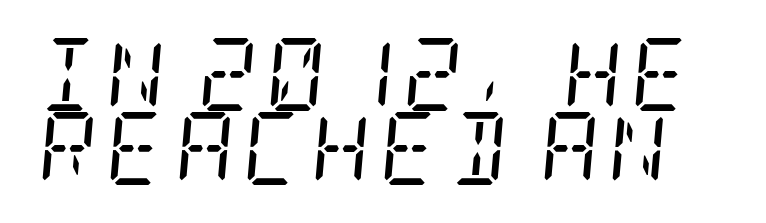
{"serif": "yes", "italic": "yes", "lean": "right", "slant_degrees": 5, "bold": "no", "weight": "regular", "width": "condensed", "stroke_contrast": "low", "x_height": "large", "underline": "no", "line_spacing": "tight", "line_spacing_ratio": 1.01, "glyph_px": 73}
